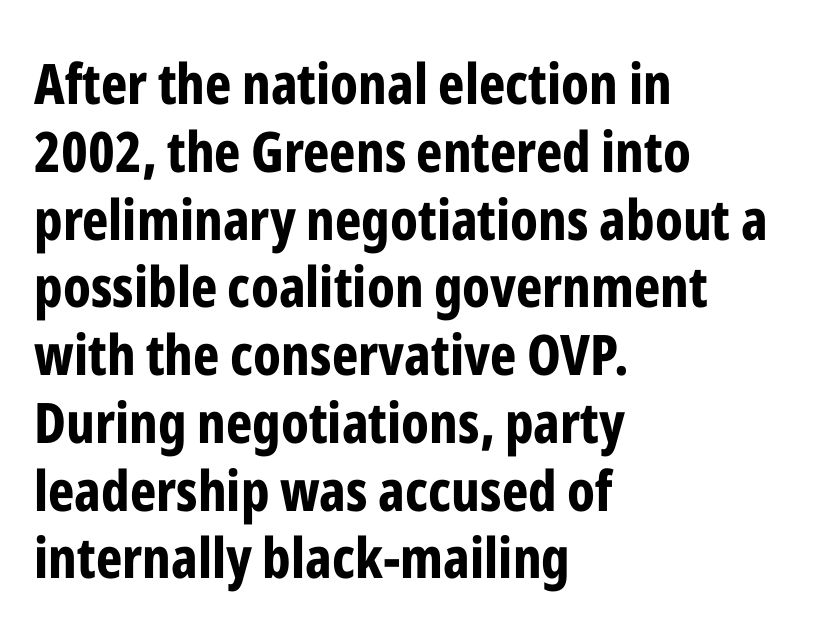
Q: Is the text bold? A: Yes.
Q: Is the text italic (slanted)? A: No, it is upright.
Q: Is the typeface a serif or a sans-serif typeface? A: Sans-serif.
Q: Is the text underlined? A: No.
Q: How is the paragraph aligned? A: Left-aligned.
Q: Is the spacing between letters normal or unusually wide? A: Normal.
Q: Width (condensed, normal, or wide)? A: Condensed.
Q: Stroke contrast? A: Low.
Q: x-height? A: Medium.
Q: Monospaced? A: No.
